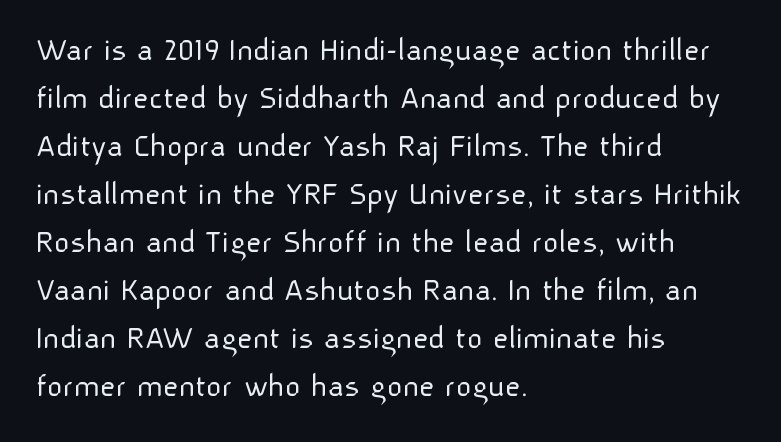
The image shows 34 px light sans-serif type, upright; set left-aligned, normal line spacing (1.41x), normal letter spacing, not underlined; low stroke contrast and a medium x-height.
